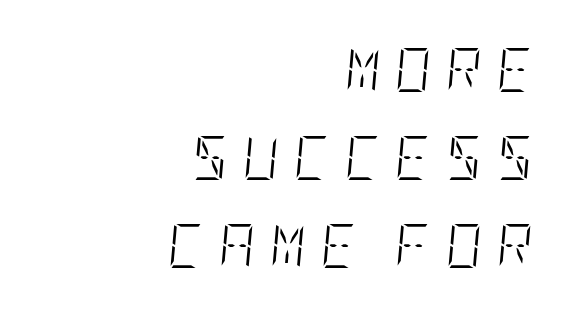
Q: Is the text bold? A: No.
Q: Is the text italic (slanted)? A: Yes, it leans right by about 5 degrees.
Q: Is the text underlined? A: No.
Q: How is the paragraph aligned? A: Right-aligned.
Q: Is the spacing between letters normal or unusually wide? A: Unusually wide.
Q: Is the spacing between lines tight, normal or loose? A: Loose.
Q: Width (condensed, normal, or wide)? A: Condensed.
Q: Stroke contrast? A: Low.
Q: x-height? A: Large.
